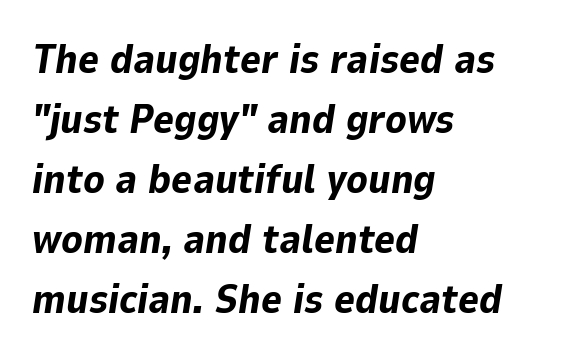
Q: Is the text bold? A: Yes.
Q: Is the text italic (slanted)? A: Yes, it leans right by about 9 degrees.
Q: Is the text underlined? A: No.
Q: How is the paragraph aligned? A: Left-aligned.
Q: Is the spacing between letters normal or unusually wide? A: Normal.
Q: Is the spacing between lines tight, normal or loose? A: Normal.
Q: Width (condensed, normal, or wide)? A: Normal.
Q: Stroke contrast? A: Low.
Q: x-height? A: Medium.
Q: Monospaced? A: No.
